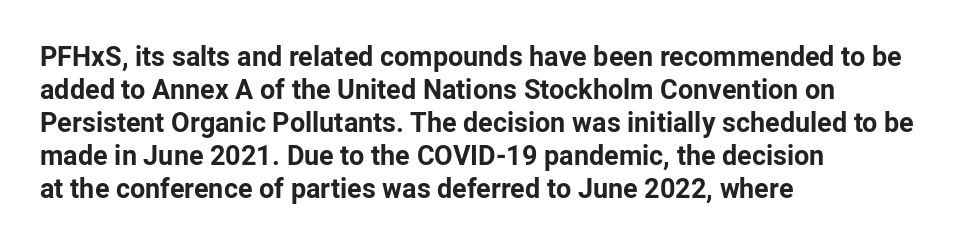
Q: Is the text bold? A: Yes.
Q: Is the text italic (slanted)? A: No, it is upright.
Q: Is the text underlined? A: No.
Q: How is the paragraph aligned? A: Left-aligned.
Q: Is the spacing between letters normal or unusually wide? A: Normal.
